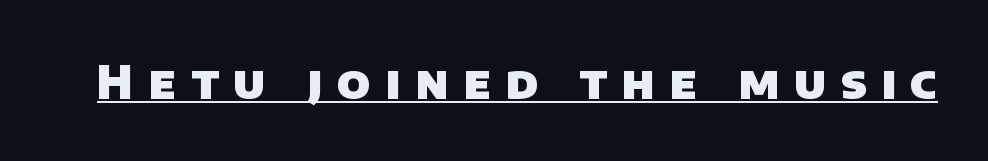
{"serif": "no", "bold": "yes", "weight": "heavy", "width": "normal", "stroke_contrast": "low", "x_height": "large", "monospaced": "no", "underline": "yes", "letter_spacing": "wide", "letter_spacing_em": 0.32, "glyph_px": 46}
